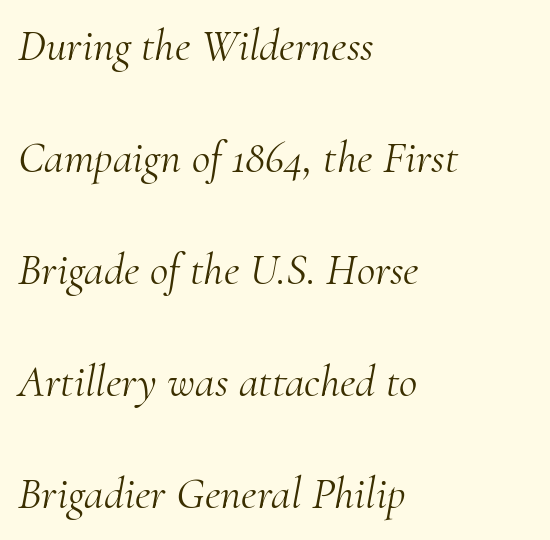
Note the varied advance widths — an 'i' is clearly narrower than an 'm'. These lines keep a tight, regular rhythm from letter to letter. The leading is generous, giving the passage an open texture. Unlike a clean sans, this face finishes its strokes with serifs. A student would call this left alignment; a typographer would say flush left, rag right.
